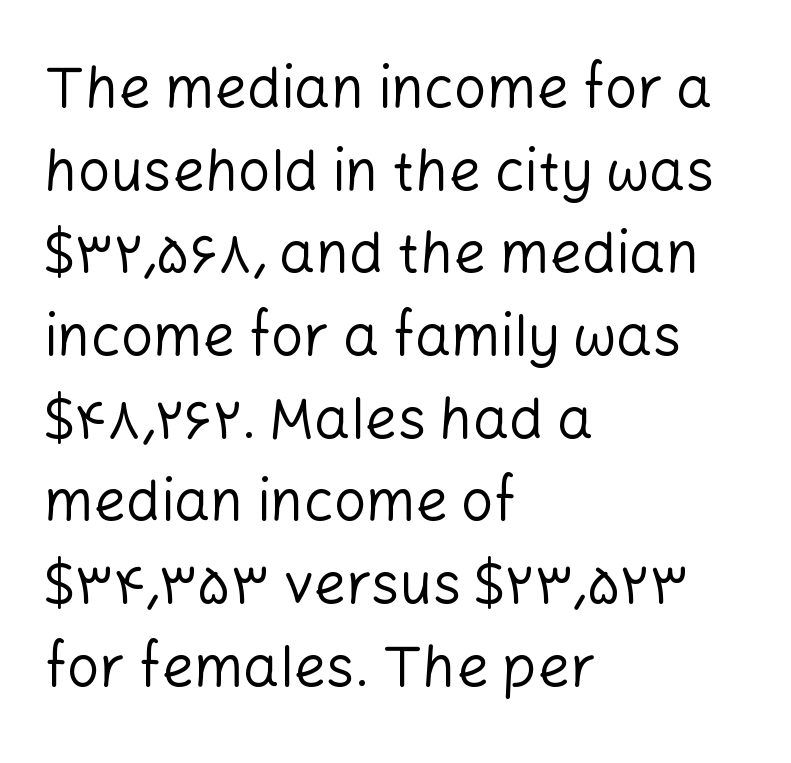
{"serif": "no", "italic": "no", "bold": "no", "weight": "regular", "width": "normal", "stroke_contrast": "low", "x_height": "medium", "monospaced": "no", "underline": "no", "align": "left", "line_spacing": "normal", "line_spacing_ratio": 1.45, "letter_spacing": "normal", "letter_spacing_em": 0.0, "glyph_px": 57}
